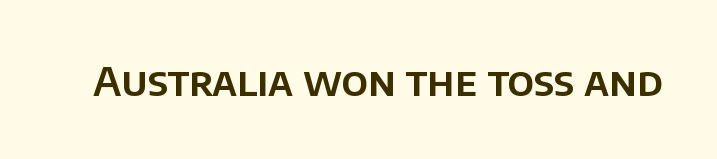
The image shows 40 px sans-serif type, upright; set normal letter spacing, not underlined; low stroke contrast and a large x-height.
